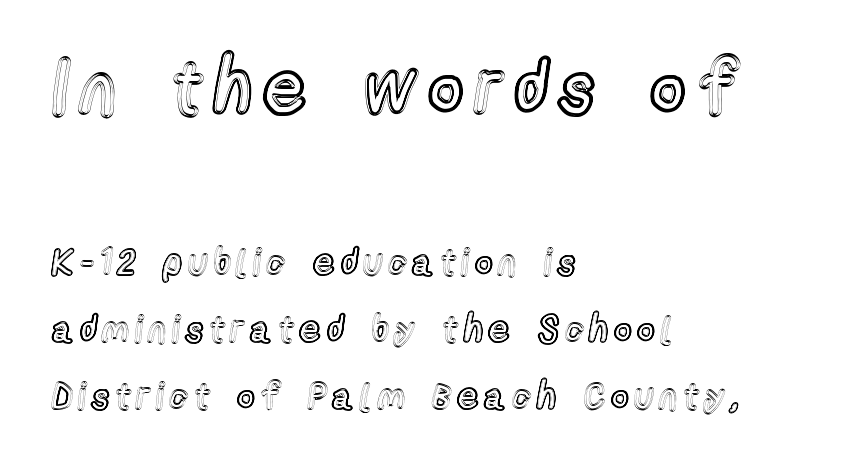
A bare baseline throughout the passage. The rag falls on the right side of this text block. The passage shown is typed in a proportional face where columns would drift. Size hierarchy here favors the leading block over the trailing one.
